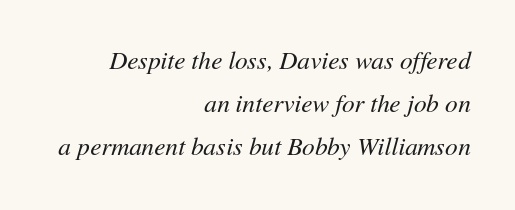
{"italic": "yes", "lean": "right", "slant_degrees": 11, "bold": "no", "underline": "no", "align": "right", "line_spacing_ratio": 1.73, "letter_spacing": "normal", "letter_spacing_em": 0.0, "glyph_px": 25}
